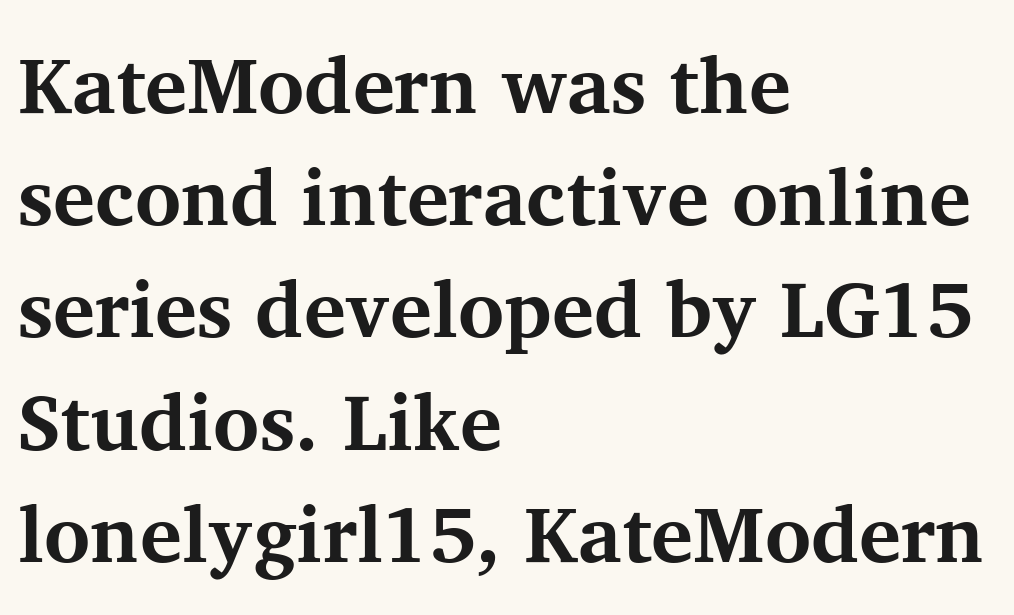
Q: Is the text bold? A: Yes.
Q: Is the text italic (slanted)? A: No, it is upright.
Q: Is the typeface a serif or a sans-serif typeface? A: Serif.
Q: Is the text underlined? A: No.
Q: How is the paragraph aligned? A: Left-aligned.
Q: Is the spacing between letters normal or unusually wide? A: Normal.
Q: Is the spacing between lines tight, normal or loose? A: Normal.
Q: Width (condensed, normal, or wide)? A: Normal.
Q: Stroke contrast? A: Medium.
Q: x-height? A: Medium.
Q: Monospaced? A: No.
